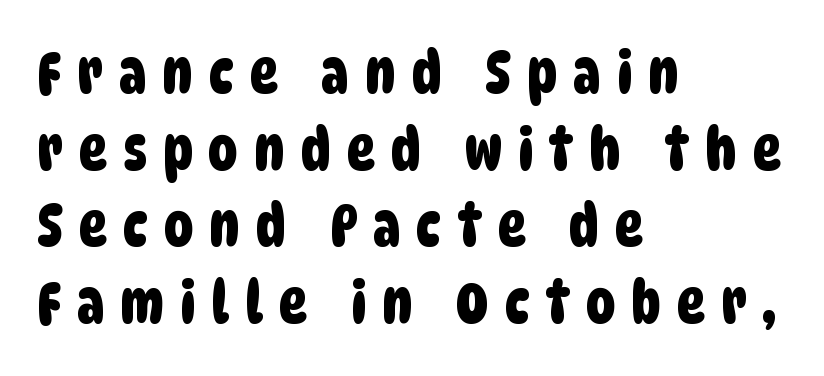
This block has exactly the height ordinary leading produces. The passage shown is typed in a proportional face where columns would drift. Nope, no serifs anywhere on these letters. A clean baseline with only descenders dipping below it. Alignment: flush left.
